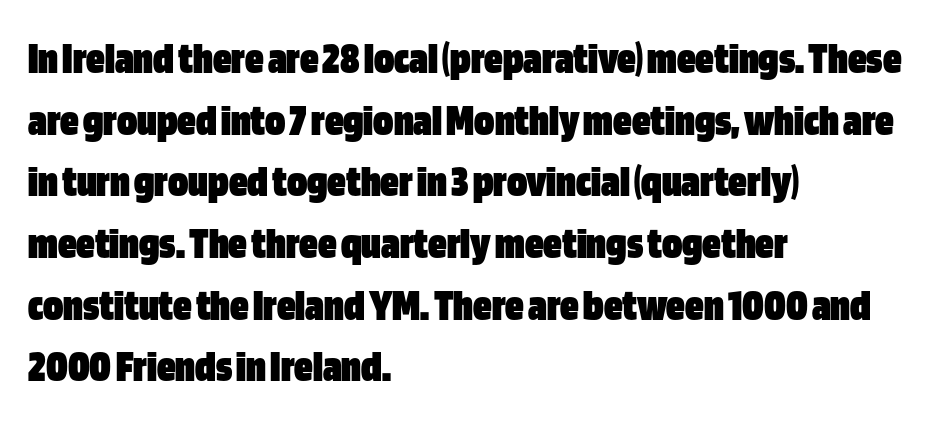
The image shows 46 px heavy, condensed sans-serif type, upright; set left-aligned, normal line spacing (1.34x), normal letter spacing, not underlined; low stroke contrast and a large x-height.
